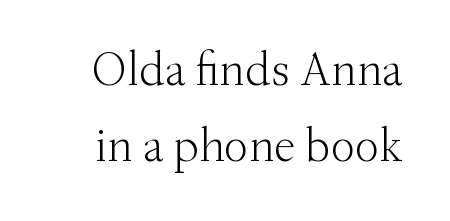
The image shows 49 px light serif type, upright; set normal line spacing (1.56x), normal letter spacing, not underlined; medium stroke contrast and a small x-height.
